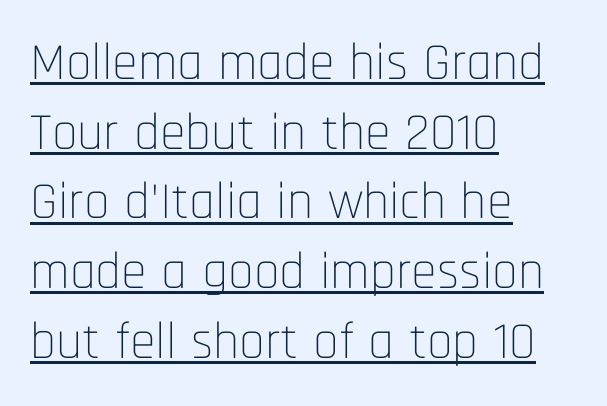
Q: Is the text bold? A: No.
Q: Is the text italic (slanted)? A: No, it is upright.
Q: Is the typeface a serif or a sans-serif typeface? A: Sans-serif.
Q: Is the text underlined? A: Yes.
Q: How is the paragraph aligned? A: Left-aligned.
Q: Is the spacing between letters normal or unusually wide? A: Normal.
Q: Is the spacing between lines tight, normal or loose? A: Normal.
Q: Width (condensed, normal, or wide)? A: Condensed.
Q: Stroke contrast? A: Low.
Q: x-height? A: Large.
Q: Monospaced? A: No.
